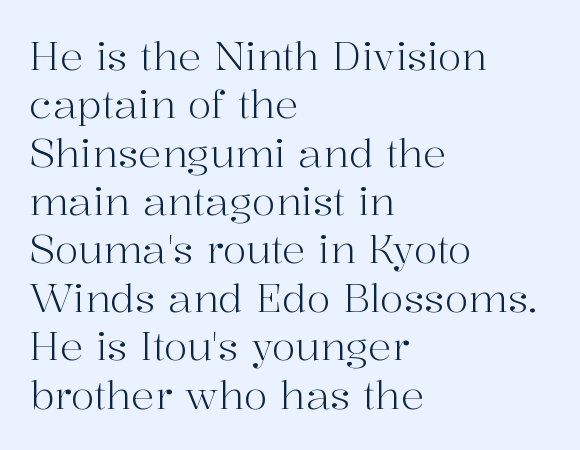
Q: Is the text bold? A: No.
Q: Is the text italic (slanted)? A: No, it is upright.
Q: Is the typeface a serif or a sans-serif typeface? A: Serif.
Q: Is the text underlined? A: No.
Q: How is the paragraph aligned? A: Left-aligned.
Q: Is the spacing between letters normal or unusually wide? A: Normal.
Q: Width (condensed, normal, or wide)? A: Normal.
Q: Stroke contrast? A: High.
Q: x-height? A: Medium.
Q: Monospaced? A: No.
